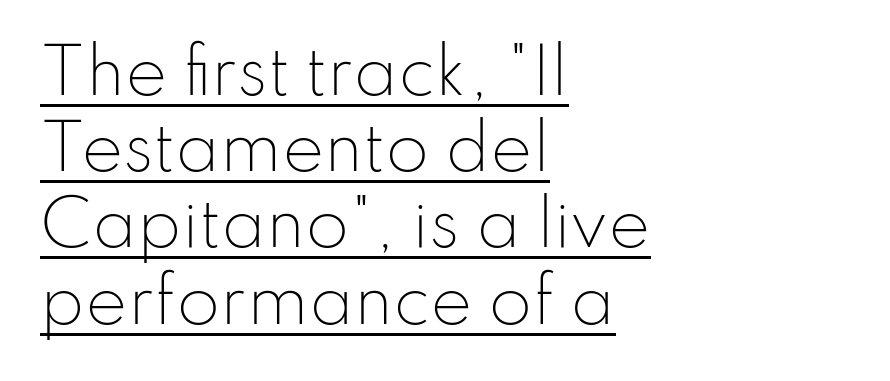
{"serif": "no", "italic": "no", "bold": "no", "weight": "light", "width": "normal", "stroke_contrast": "low", "x_height": "small", "monospaced": "no", "underline": "yes", "align": "left", "line_spacing_ratio": 1.21, "letter_spacing": "normal", "letter_spacing_em": 0.0, "glyph_px": 63}
